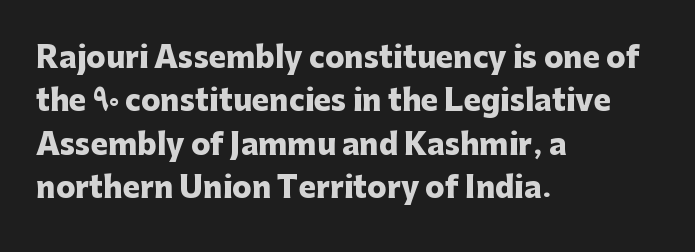
The image shows 29 px heavy sans-serif type, upright; set left-aligned, normal line spacing (1.5x), normal letter spacing, not underlined; low stroke contrast and a medium x-height.
